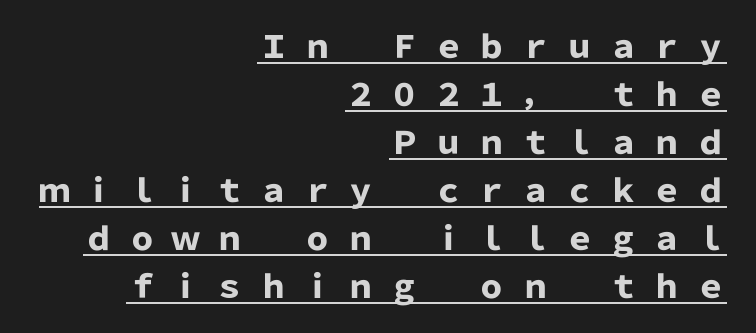
Inter-character spacing is expanded well beyond the font's built-in metrics. Compared with undecorated copy, this sample adds a rule below the words. These words are printed bold, with thick strokes throughout. You can tell from the bare stems that sans-serif type was used. Leftover space on each line is placed entirely before the opening word.
